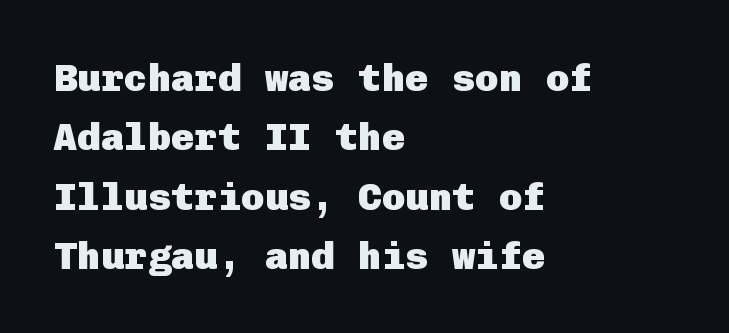
{"serif": "no", "italic": "no", "bold": "yes", "weight": "heavy", "width": "normal", "stroke_contrast": "low", "x_height": "medium", "underline": "no", "align": "left", "line_spacing": "normal", "line_spacing_ratio": 1.52, "letter_spacing": "normal", "letter_spacing_em": 0.0, "glyph_px": 39}
